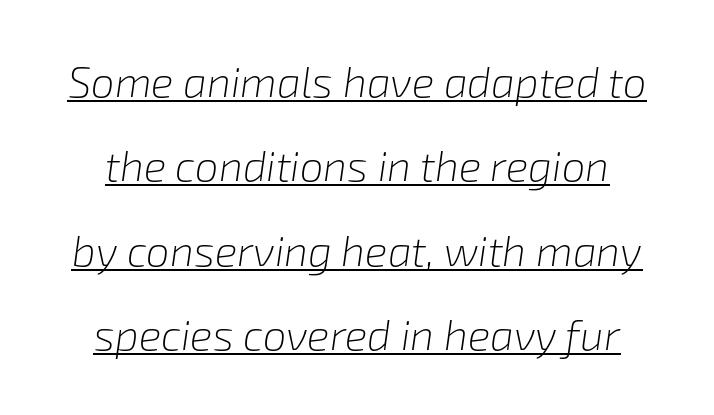
{"italic": "yes", "lean": "right", "slant_degrees": 8, "bold": "no", "weight": "light", "width": "normal", "stroke_contrast": "low", "x_height": "medium", "monospaced": "no", "underline": "yes", "line_spacing": "loose", "line_spacing_ratio": 2.01, "letter_spacing": "normal", "letter_spacing_em": 0.0, "glyph_px": 42}
